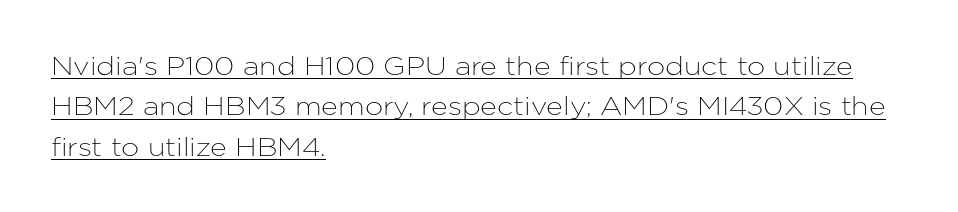
The image shows 26 px text type, upright; set left-aligned, normal line spacing (1.55x), normal letter spacing, underlined.
